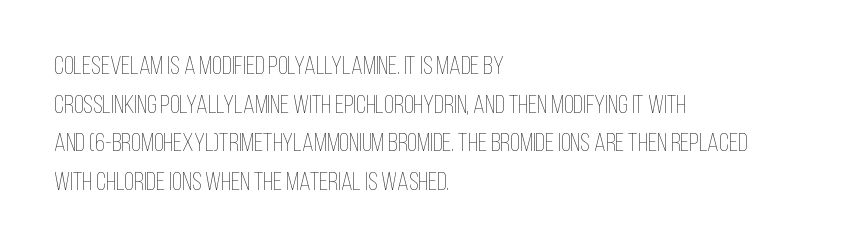
The image shows 26 px text type, upright; set left-aligned, normal line spacing (1.49x), normal letter spacing, not underlined.
